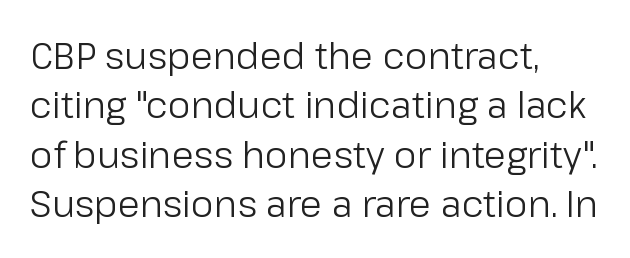
Summary of weight: not heavy and not bold. The passage shown has conventional tracking throughout. Short and long lines alike share a common starting point at left. Type style note: lacks serifs. The rendering uses natural spacing where letterforms have individual widths. The typography opts for an upright posture over an oblique one.
